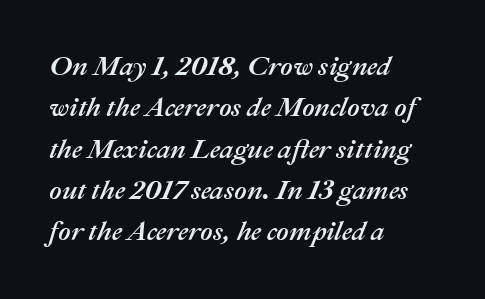
The image shows 27 px text type, italic (leaning right); set left-aligned, normal line spacing (1.53x), normal letter spacing, not underlined.
